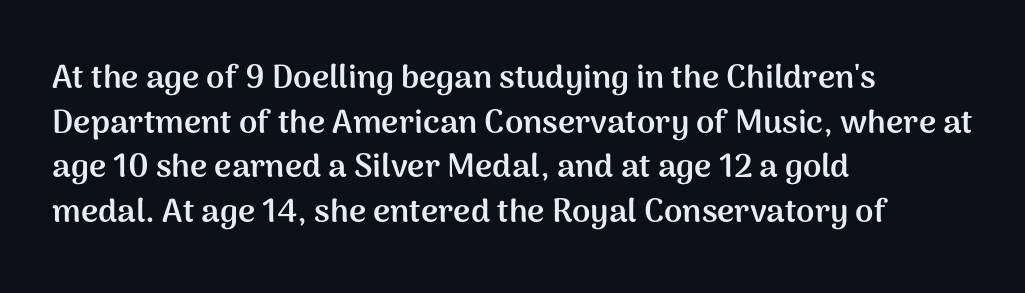
{"serif": "no", "italic": "no", "bold": "yes", "weight": "semibold", "width": "normal", "stroke_contrast": "medium", "x_height": "medium", "monospaced": "no", "underline": "no", "align": "left", "line_spacing": "normal", "line_spacing_ratio": 1.35, "letter_spacing": "normal", "letter_spacing_em": 0.0, "glyph_px": 33}
